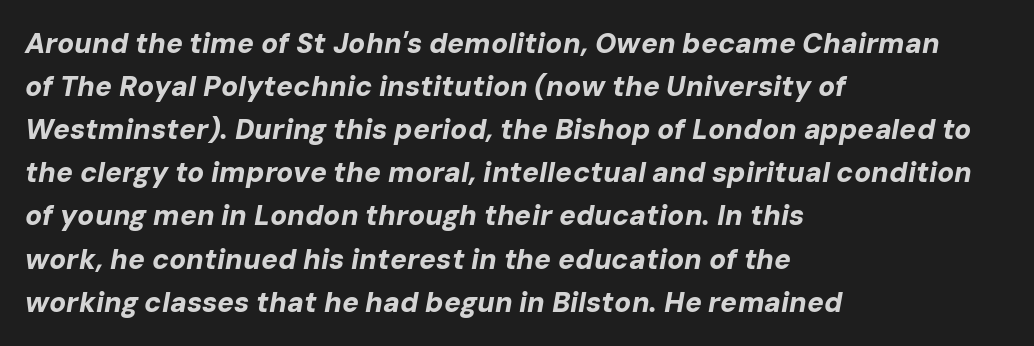
Default kerning and tracking; the words read as compact shapes. The baseline area is clear. The block of text has a typical density, with ordinary space between rows. These lines carry a lot of weight — the face is fully bold. Think of a printed novel: that variable character pitch is what you see here.
